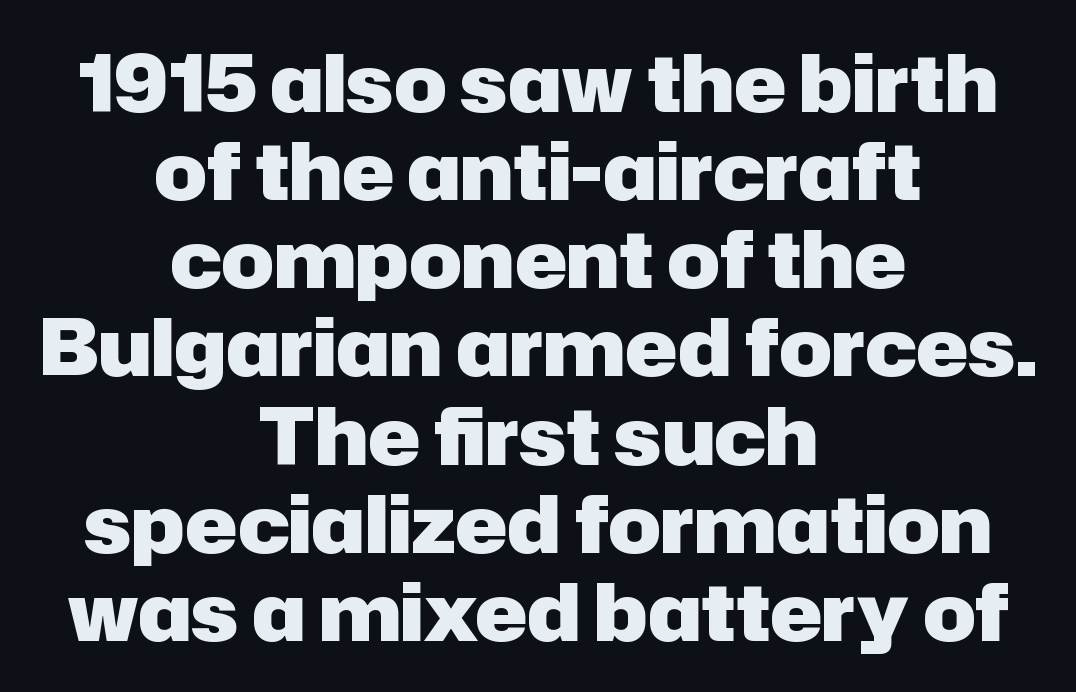
{"serif": "no", "italic": "no", "bold": "yes", "weight": "heavy", "width": "normal", "stroke_contrast": "low", "x_height": "medium", "monospaced": "no", "underline": "no", "align": "center", "line_spacing": "tight", "line_spacing_ratio": 1.13, "letter_spacing": "normal", "letter_spacing_em": 0.0, "glyph_px": 78}
